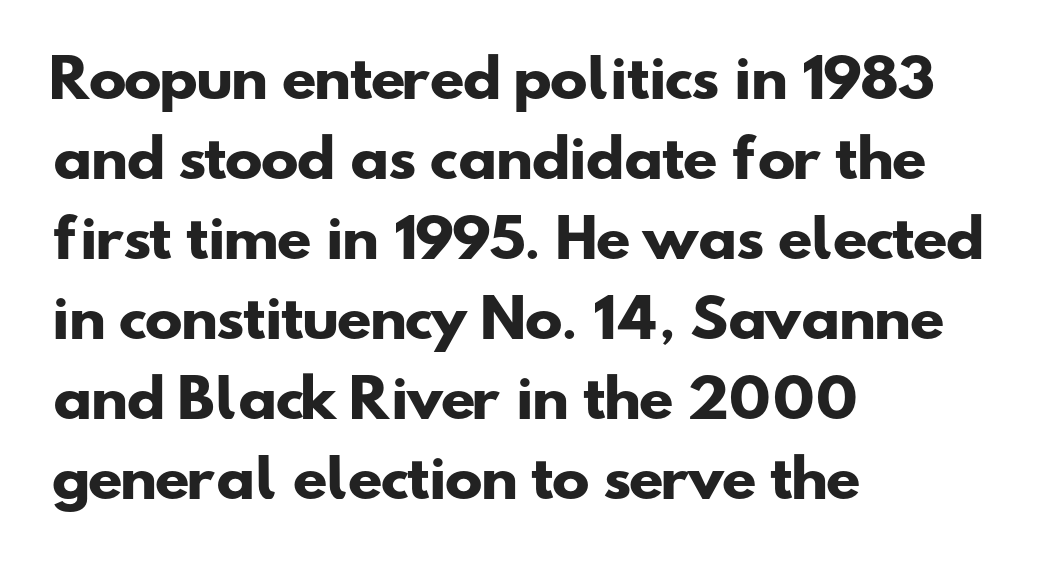
Q: Is the text bold? A: Yes.
Q: Is the typeface a serif or a sans-serif typeface? A: Sans-serif.
Q: Is the text underlined? A: No.
Q: How is the paragraph aligned? A: Left-aligned.
Q: Is the spacing between letters normal or unusually wide? A: Normal.
Q: Is the spacing between lines tight, normal or loose? A: Normal.
Q: Width (condensed, normal, or wide)? A: Wide.
Q: Stroke contrast? A: Low.
Q: x-height? A: Small.
Q: Monospaced? A: No.
